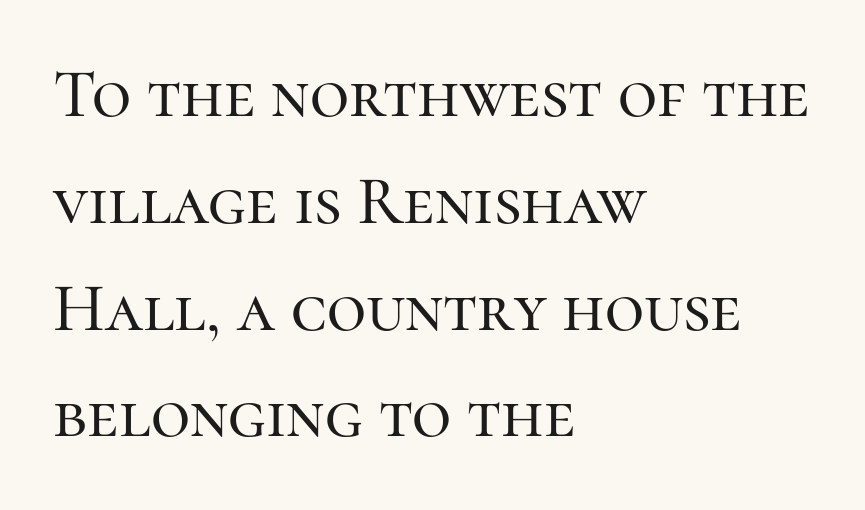
Q: Is the text italic (slanted)? A: No, it is upright.
Q: Is the typeface a serif or a sans-serif typeface? A: Serif.
Q: Is the text underlined? A: No.
Q: How is the paragraph aligned? A: Left-aligned.
Q: Is the spacing between letters normal or unusually wide? A: Normal.
Q: Is the spacing between lines tight, normal or loose? A: Normal.
Q: Width (condensed, normal, or wide)? A: Normal.
Q: Stroke contrast? A: High.
Q: x-height? A: Medium.
Q: Monospaced? A: No.
